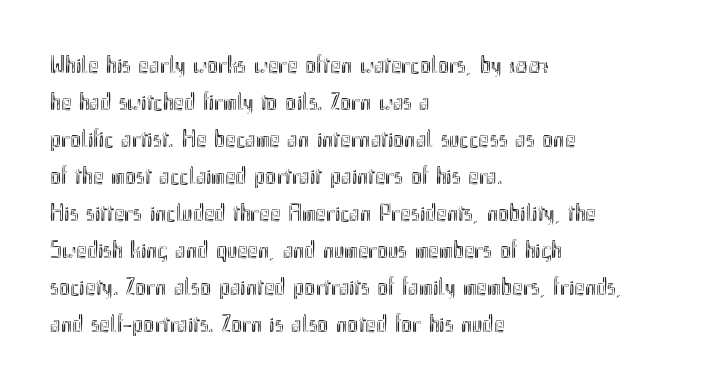
The space beneath each line is pristine and unruled. Compared with typical paragraphs, the rows here are spaced about the same. Notice how the passage keeps a crisp vertical edge on the left only. Short note: letters normally spaced.
